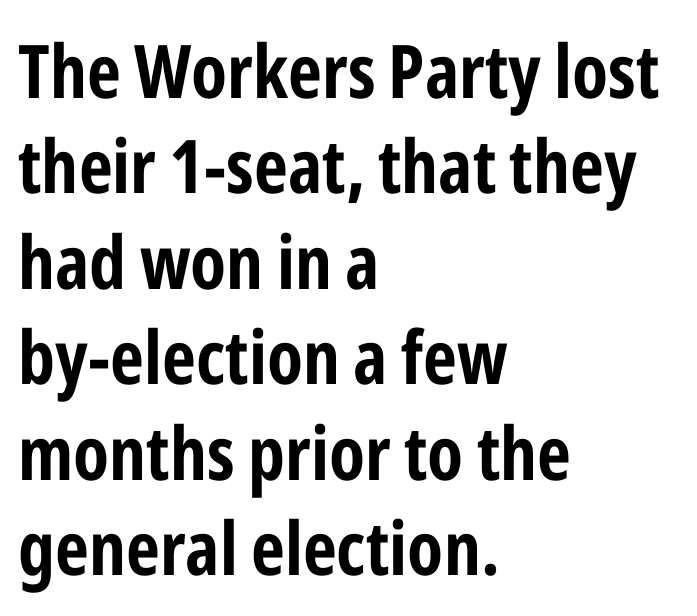
{"serif": "no", "italic": "no", "bold": "yes", "weight": "bold", "width": "condensed", "stroke_contrast": "low", "x_height": "medium", "monospaced": "no", "underline": "no", "align": "left", "line_spacing": "normal", "line_spacing_ratio": 1.29, "letter_spacing": "normal", "letter_spacing_em": 0.0, "glyph_px": 74}
